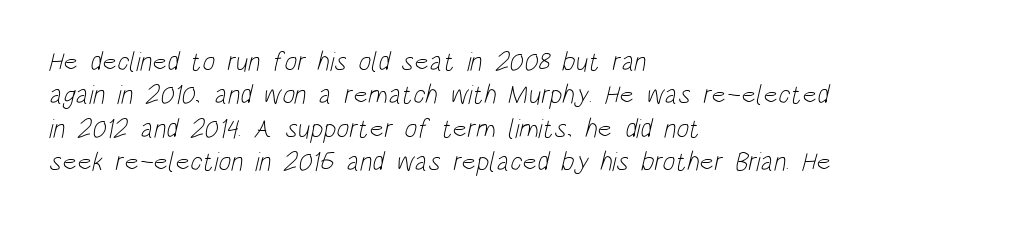
Leftover space on each line is placed entirely after the last word. Descender tails drop into unmarked territory. Standard letterfit; no display-style spreading of the glyphs. The font sits on the lighter half of the weight spectrum, regular included.
